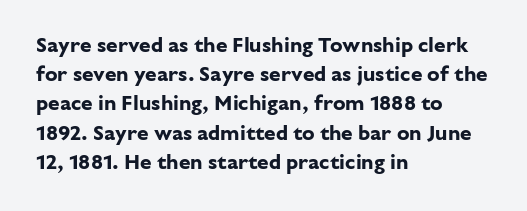
When letters stand straight like this, we call the style roman or upright. Line starts are locked; line ends wander. Quick note: underline off. Words appear dense and cohesive because spacing is normal. A normal amount of white space separates one row of letters from the next.
